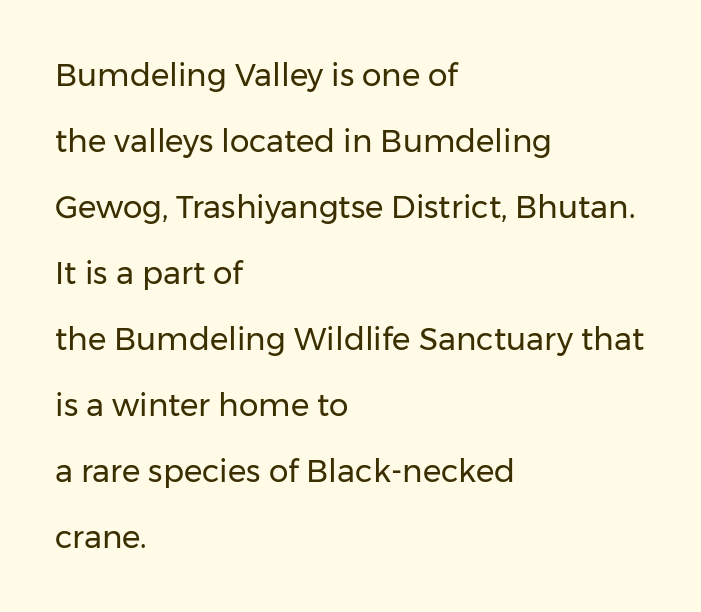
The image shows 31 px regular-weight sans-serif type, upright; set left-aligned, loose line spacing (2.13x), normal letter spacing, not underlined; low stroke contrast and a medium x-height.
